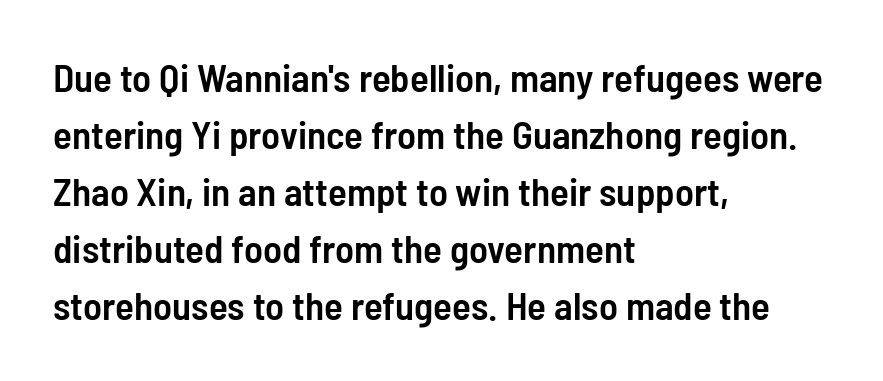
Q: Is the text bold? A: Semi-bold.
Q: Is the text italic (slanted)? A: No, it is upright.
Q: Is the typeface a serif or a sans-serif typeface? A: Sans-serif.
Q: Is the text underlined? A: No.
Q: How is the paragraph aligned? A: Left-aligned.
Q: Is the spacing between letters normal or unusually wide? A: Normal.
Q: Is the spacing between lines tight, normal or loose? A: Normal.
Q: Width (condensed, normal, or wide)? A: Condensed.
Q: Stroke contrast? A: Low.
Q: x-height? A: Medium.
Q: Monospaced? A: No.
